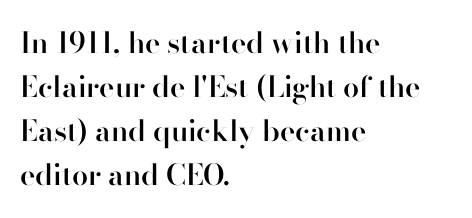
{"serif": "no", "italic": "no", "bold": "semi", "weight": "semibold", "width": "normal", "stroke_contrast": "high", "x_height": "small", "monospaced": "no", "underline": "no", "align": "left", "line_spacing": "normal", "line_spacing_ratio": 1.52, "letter_spacing": "normal", "letter_spacing_em": 0.0, "glyph_px": 29}
